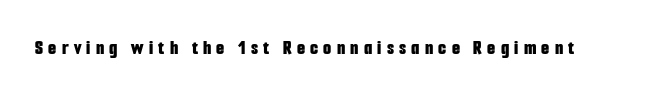
Honestly, there is no underline to notice here at all. Italic: no, the glyphs are upright roman. This rendering widens character spacing well past its baseline value. You'd pick this weight for a headline — it's a proper bold.
